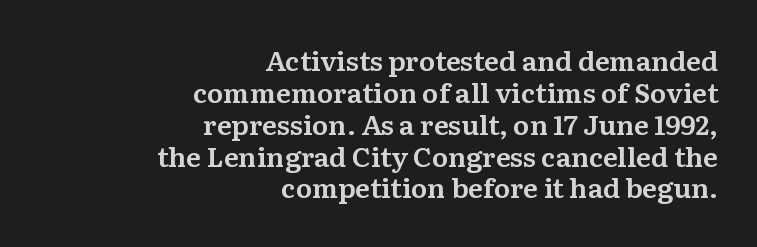
Q: Is the text italic (slanted)? A: No, it is upright.
Q: Is the text underlined? A: No.
Q: How is the paragraph aligned? A: Right-aligned.
Q: Is the spacing between letters normal or unusually wide? A: Normal.
